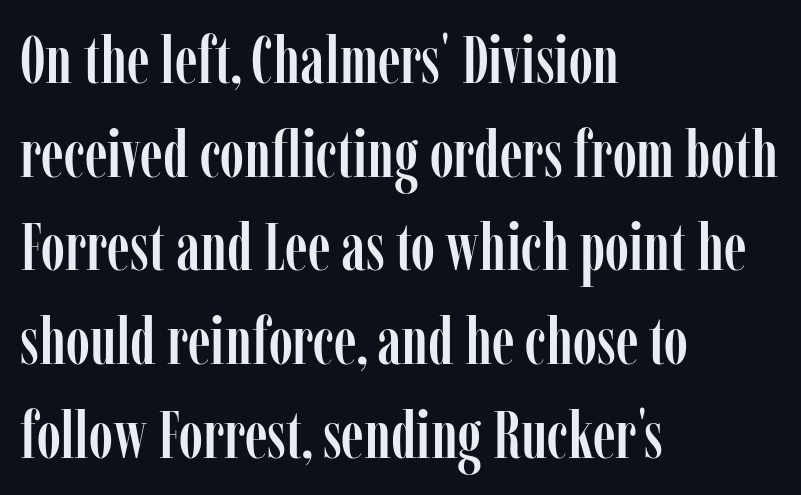
Serifs: yes, visible at the terminals of the letterforms. The lines are quadded left. The letters stand upright; this is a roman face. Default kerning and tracking; the words read as compact shapes. If you measured baseline to baseline, you'd find a middling distance. The passage shown is typed in a proportional face where columns would drift.
